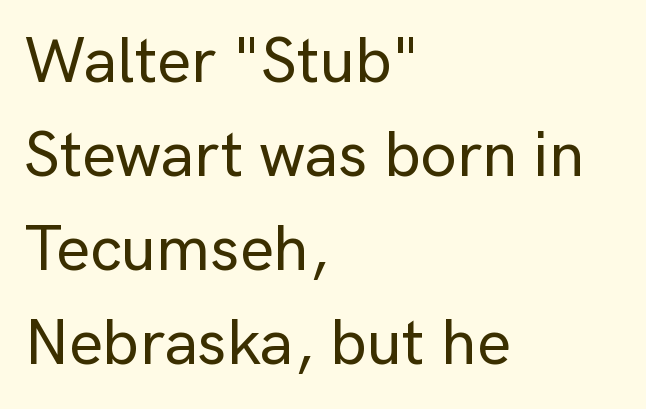
The image shows 64 px sans-serif type, upright; set left-aligned, normal line spacing (1.47x), normal letter spacing, not underlined; low stroke contrast and a medium x-height.
